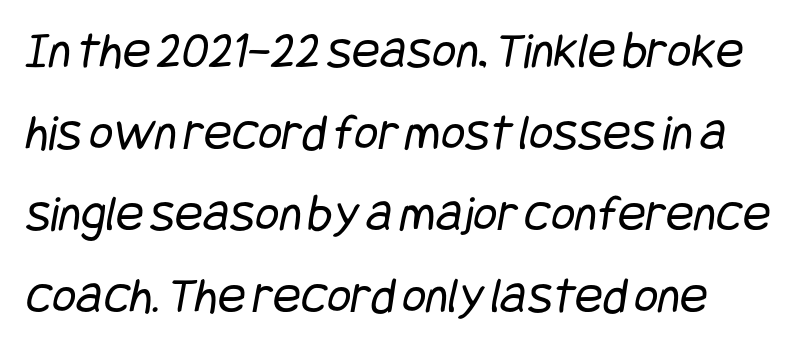
The image shows 52 px regular-weight, condensed sans-serif type; set normal line spacing (1.57x), normal letter spacing, not underlined; low stroke contrast and a large x-height.
